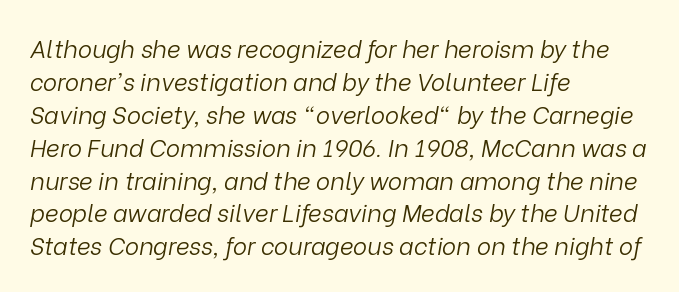
{"italic": "yes", "lean": "right", "slant_degrees": 9, "bold": "no", "underline": "no", "align": "left", "line_spacing": "normal", "line_spacing_ratio": 1.37, "letter_spacing": "normal", "letter_spacing_em": 0.0, "glyph_px": 24}
